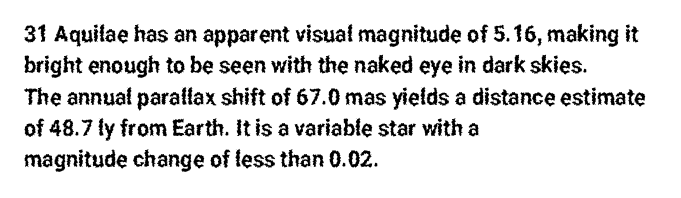
Q: Is the text italic (slanted)? A: No, it is upright.
Q: Is the text underlined? A: No.
Q: How is the paragraph aligned? A: Left-aligned.
Q: Is the spacing between letters normal or unusually wide? A: Normal.
Q: Is the spacing between lines tight, normal or loose? A: Normal.
